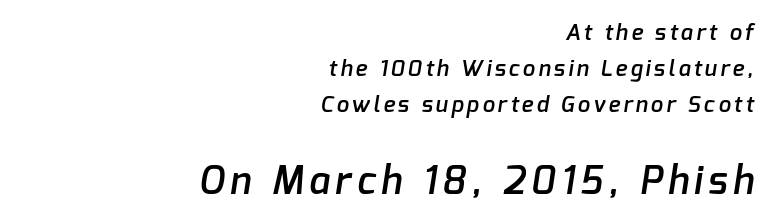
The image shows 38 px semibold sans-serif type; set right-aligned, normal line spacing (1.63x), not underlined; the second (bottom) block is 1.73x larger; low stroke contrast and a medium x-height.
